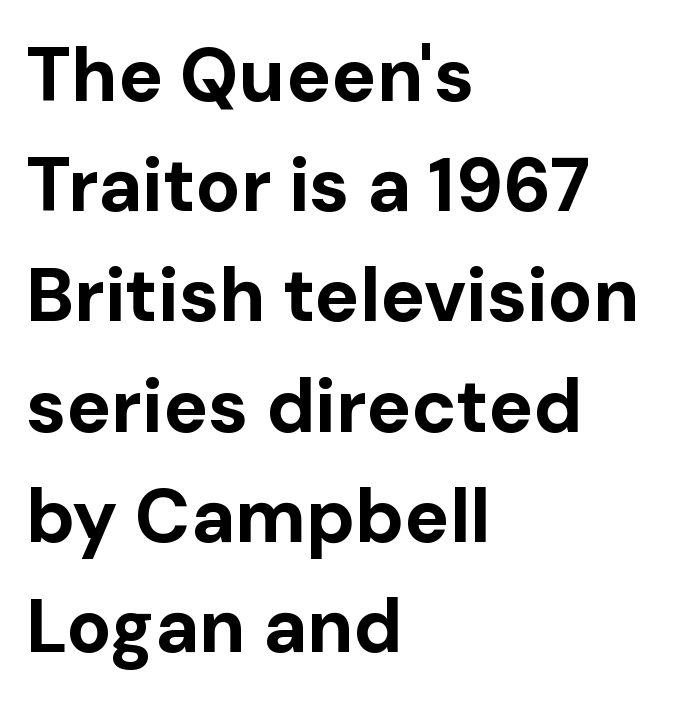
Q: Is the text bold? A: Yes.
Q: Is the text italic (slanted)? A: No, it is upright.
Q: Is the typeface a serif or a sans-serif typeface? A: Sans-serif.
Q: Is the text underlined? A: No.
Q: How is the paragraph aligned? A: Left-aligned.
Q: Is the spacing between letters normal or unusually wide? A: Normal.
Q: Is the spacing between lines tight, normal or loose? A: Normal.
Q: Width (condensed, normal, or wide)? A: Normal.
Q: Stroke contrast? A: Low.
Q: x-height? A: Medium.
Q: Monospaced? A: No.
